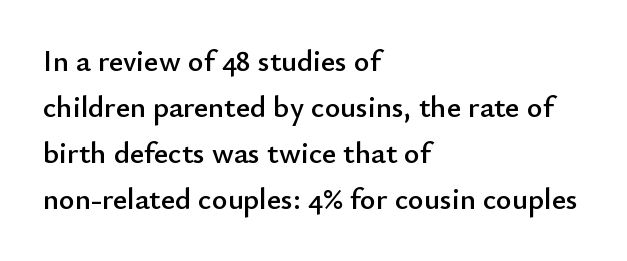
The image shows 30 px sans-serif type, upright; set left-aligned, normal line spacing (1.53x), normal letter spacing, not underlined; low stroke contrast and a small x-height.
